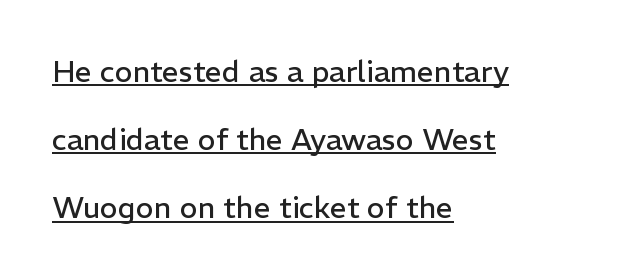
The image shows 30 px regular-weight sans-serif type, upright; set left-aligned, loose line spacing (2.27x), normal letter spacing, underlined; low stroke contrast and a medium x-height.
